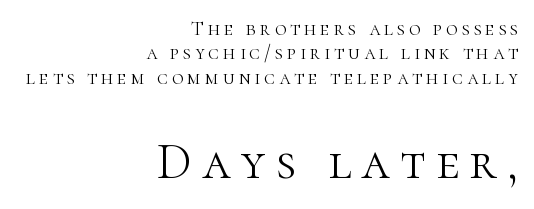
The image shows 51 px light serif type, upright; set right-aligned, line spacing 1.22x, unusually wide letter spacing (+0.2 em), not underlined; the second (bottom) block is 2.55x larger; high stroke contrast and a medium x-height.
